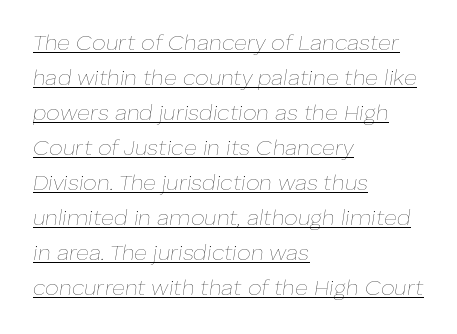
One-word summary of the alignment: left. Designer's note — italics engaged. This sample uses plain, unmodified letter spacing. Stroke thickness stays within the range of a standard reading face or lighter. Each line of the rendering has a horizontal stroke beneath the glyphs. These lines sit exactly where default settings would place them.
